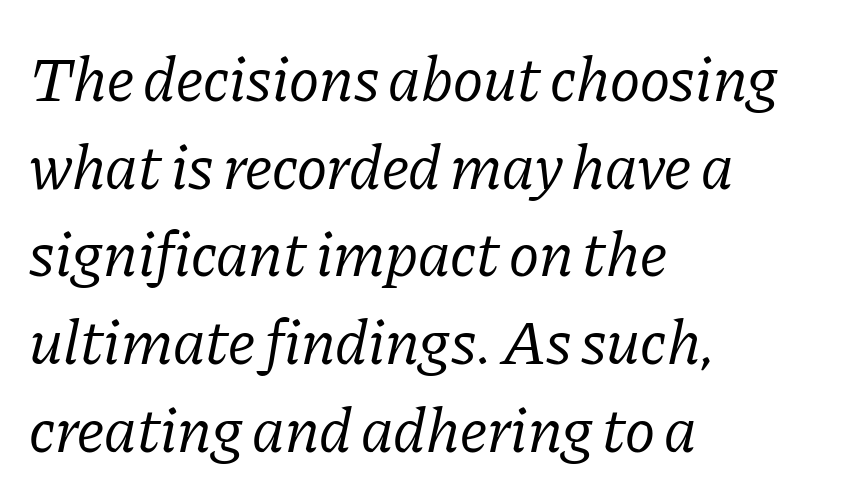
Q: Is the text bold? A: No.
Q: Is the text italic (slanted)? A: Yes, it leans right by about 11 degrees.
Q: Is the typeface a serif or a sans-serif typeface? A: Serif.
Q: Is the text underlined? A: No.
Q: How is the paragraph aligned? A: Left-aligned.
Q: Is the spacing between letters normal or unusually wide? A: Normal.
Q: Is the spacing between lines tight, normal or loose? A: Normal.
Q: Width (condensed, normal, or wide)? A: Normal.
Q: Stroke contrast? A: Low.
Q: x-height? A: Medium.
Q: Monospaced? A: No.
